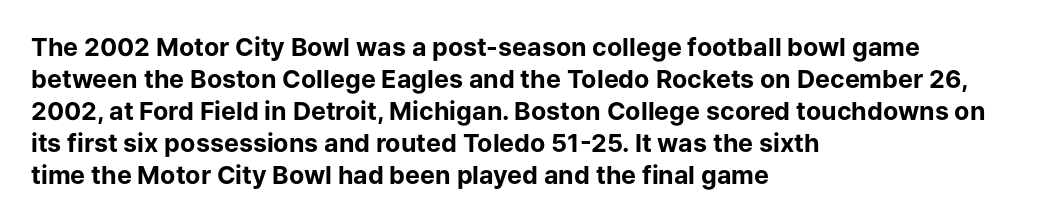
The image shows 25 px bold type, upright; set left-aligned, normal line spacing (1.28x), normal letter spacing, not underlined.
